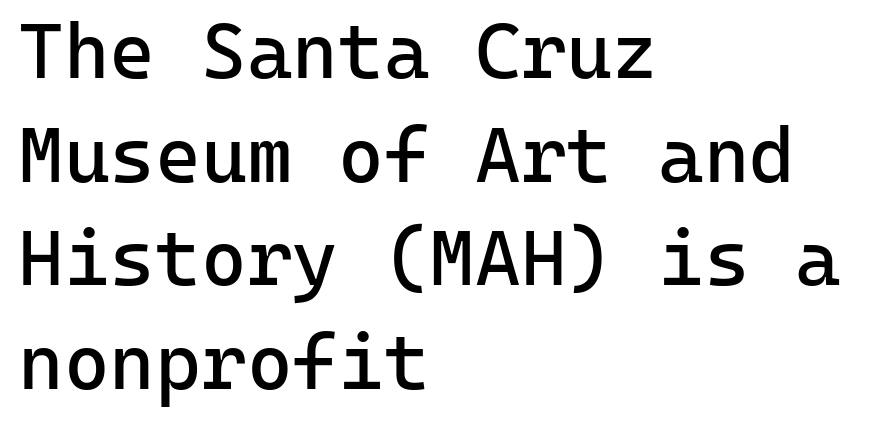
Ascenders rise straight up at ninety degrees. Horizontal alignment here is leftward, the default for most running prose. Just letters on the line, the space beneath them empty. Compared with a typical body face, this is equally light or lighter still. Note: no serifs on the glyphs. Normally led — the rows are evenly, conventionally spaced.
